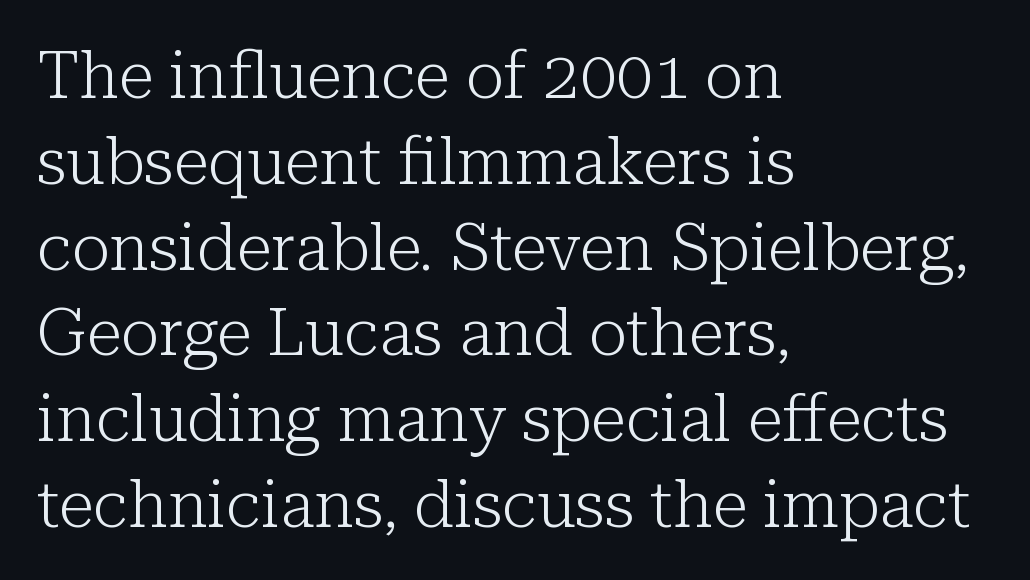
The image shows 65 px light serif type, upright; set left-aligned, normal line spacing (1.32x), normal letter spacing, not underlined; low stroke contrast and a medium x-height.
